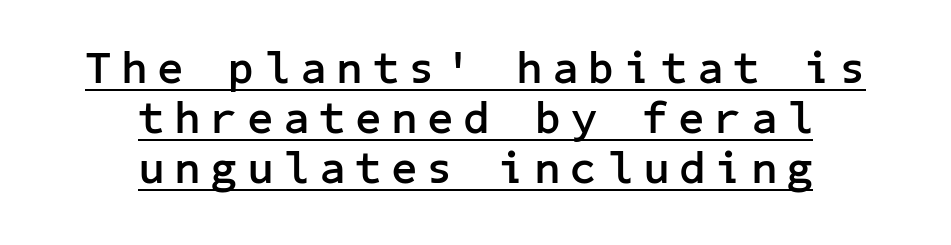
Q: Is the text bold? A: Yes.
Q: Is the text italic (slanted)? A: No, it is upright.
Q: Is the typeface a serif or a sans-serif typeface? A: Sans-serif.
Q: Is the text underlined? A: Yes.
Q: How is the paragraph aligned? A: Centered.
Q: Is the spacing between letters normal or unusually wide? A: Unusually wide.
Q: Is the spacing between lines tight, normal or loose? A: Tight.
Q: Width (condensed, normal, or wide)? A: Normal.
Q: Stroke contrast? A: Low.
Q: x-height? A: Medium.
